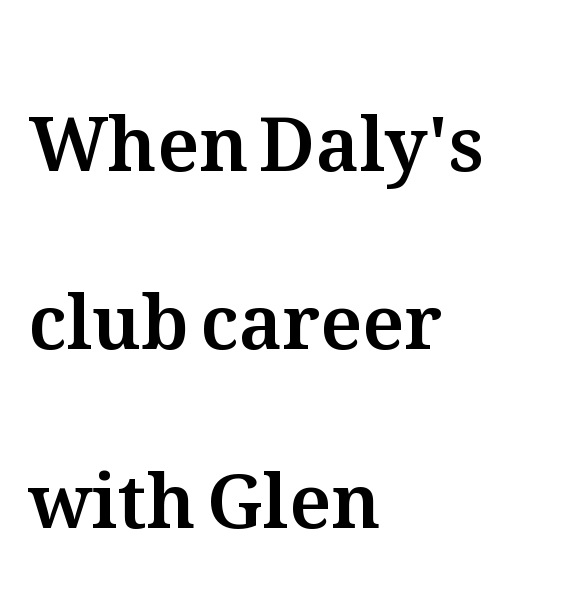
Q: Is the text italic (slanted)? A: No, it is upright.
Q: Is the text underlined? A: No.
Q: How is the paragraph aligned? A: Left-aligned.
Q: Is the spacing between letters normal or unusually wide? A: Normal.
Q: Is the spacing between lines tight, normal or loose? A: Loose.
Q: Width (condensed, normal, or wide)? A: Normal.
Q: Stroke contrast? A: Medium.
Q: x-height? A: Medium.
Q: Monospaced? A: No.
